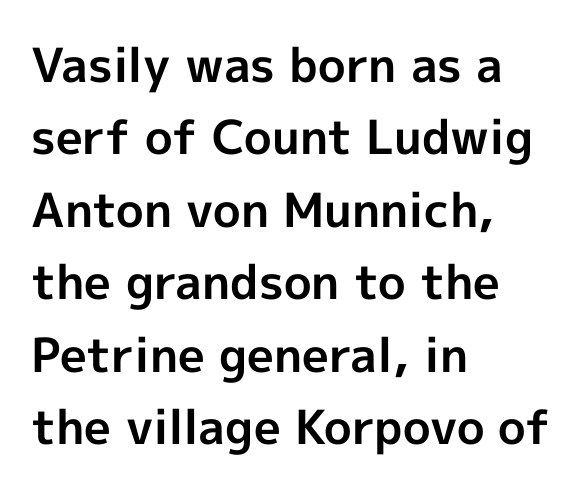
{"serif": "no", "italic": "no", "bold": "yes", "weight": "bold", "width": "normal", "x_height": "medium", "monospaced": "no", "underline": "no", "align": "left", "line_spacing": "normal", "line_spacing_ratio": 1.54, "letter_spacing": "normal", "letter_spacing_em": 0.0, "glyph_px": 47}
